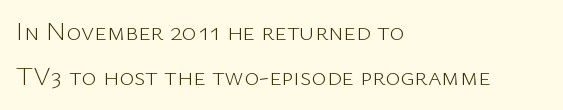
{"italic": "no", "bold": "no", "underline": "no", "align": "left", "line_spacing_ratio": 1.74, "letter_spacing": "normal", "letter_spacing_em": 0.0, "glyph_px": 26}
